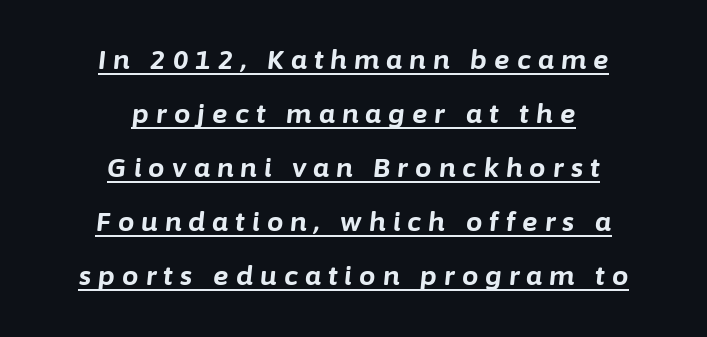
Q: Is the text bold? A: Yes.
Q: Is the text italic (slanted)? A: Yes, it leans right by about 6 degrees.
Q: Is the text underlined? A: Yes.
Q: How is the paragraph aligned? A: Centered.
Q: Is the spacing between letters normal or unusually wide? A: Unusually wide.
Q: Is the spacing between lines tight, normal or loose? A: Loose.
